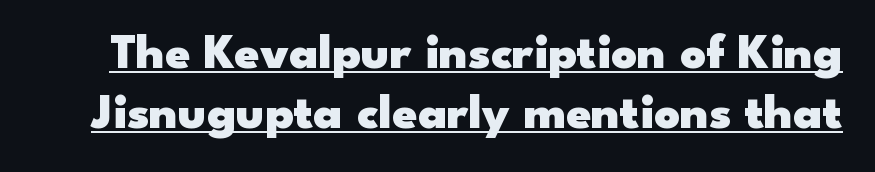
The image shows 50 px heavy, wide sans-serif type, upright; set line spacing 1.2x, normal letter spacing, underlined; low stroke contrast and a small x-height.
